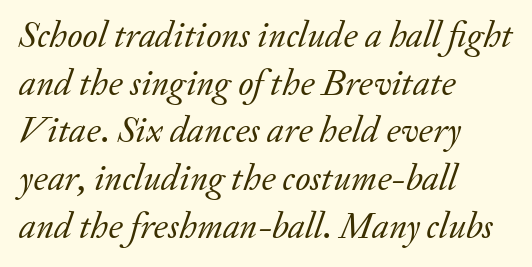
Q: Is the text bold? A: No.
Q: Is the text italic (slanted)? A: Yes, it leans right by about 20 degrees.
Q: Is the typeface a serif or a sans-serif typeface? A: Serif.
Q: Is the text underlined? A: No.
Q: How is the paragraph aligned? A: Left-aligned.
Q: Is the spacing between letters normal or unusually wide? A: Normal.
Q: Is the spacing between lines tight, normal or loose? A: Normal.
Q: Width (condensed, normal, or wide)? A: Normal.
Q: Stroke contrast? A: Low.
Q: x-height? A: Small.
Q: Monospaced? A: No.
